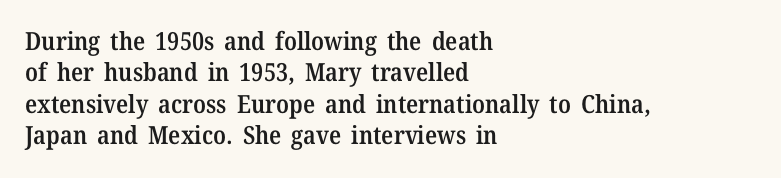
The image shows 25 px text type, upright; set left-aligned, normal line spacing (1.26x), normal letter spacing, not underlined.
